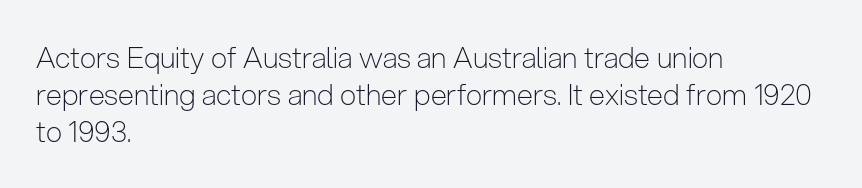
Characters remain perfectly vertical along every line. Think standard paragraph weight, or any step lighter than that. Letters rest on an invisible, unmarked baseline. The face used here is a sans, in the tradition of grotesques and geometrics.
